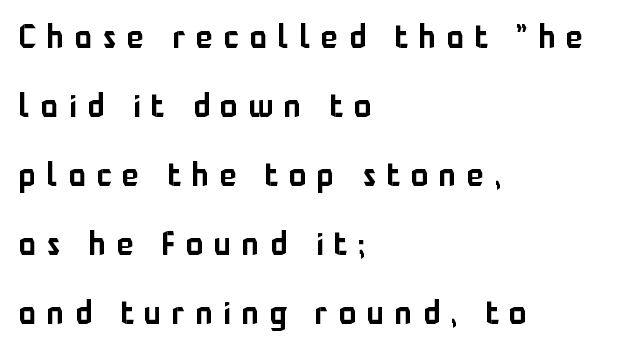
Q: Is the text italic (slanted)? A: No, it is upright.
Q: Is the typeface a serif or a sans-serif typeface? A: Sans-serif.
Q: Is the text underlined? A: No.
Q: How is the paragraph aligned? A: Left-aligned.
Q: Is the spacing between letters normal or unusually wide? A: Unusually wide.
Q: Is the spacing between lines tight, normal or loose? A: Loose.
Q: Width (condensed, normal, or wide)? A: Normal.
Q: Stroke contrast? A: Low.
Q: x-height? A: Medium.
Q: Monospaced? A: No.
